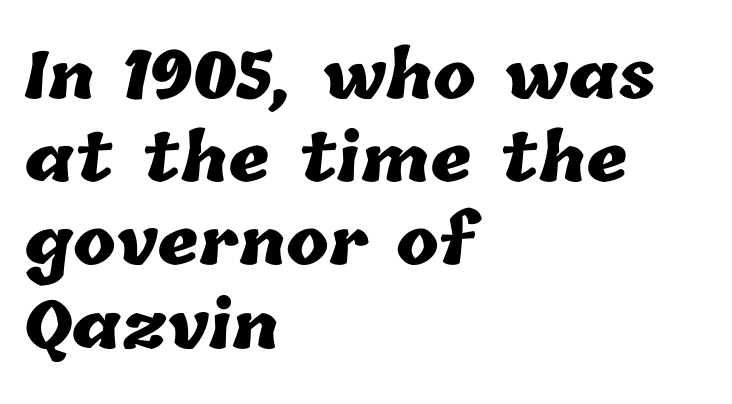
{"bold": "yes", "weight": "heavy", "width": "normal", "stroke_contrast": "low", "x_height": "medium", "monospaced": "no", "underline": "no", "align": "left", "line_spacing": "normal", "line_spacing_ratio": 1.3, "letter_spacing": "normal", "letter_spacing_em": 0.0, "glyph_px": 64}
